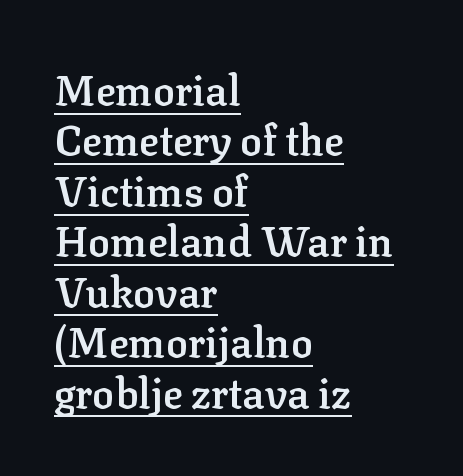
A semibold gives these letters moderate extra thickness, short of bold. This rendering employs a face with finishing strokes, i.e., a serif. Nope, not italic — everything's standing straight. Do the characters align in a grid? No, the font is proportional.
